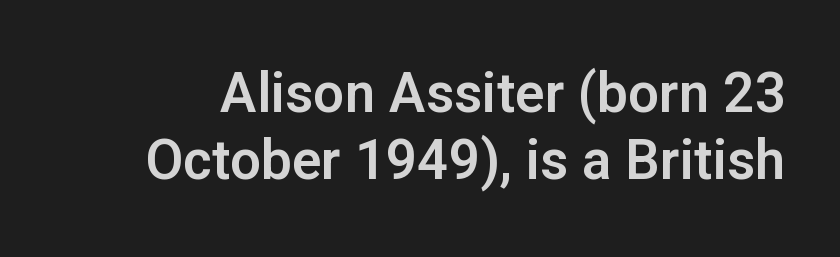
Think of a printed novel: that variable character pitch is what you see here. Ascenders rise straight up at ninety degrees. Lines of text with bare space underneath. Check where the strokes stop: nothing finishes them off — pure sans. Words appear dense and cohesive because spacing is normal.
